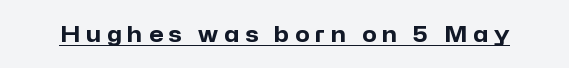
The image shows 21 px bold type, upright; set unusually wide letter spacing (+0.28 em), underlined.
